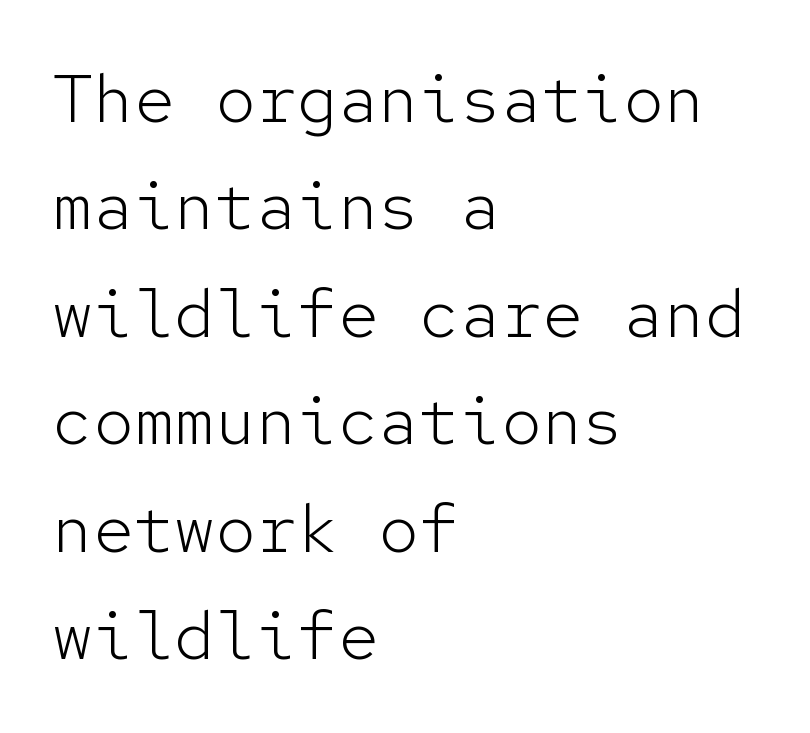
Q: Is the text bold? A: No.
Q: Is the text italic (slanted)? A: No, it is upright.
Q: Is the typeface a serif or a sans-serif typeface? A: Sans-serif.
Q: Is the text underlined? A: No.
Q: How is the paragraph aligned? A: Left-aligned.
Q: Is the spacing between letters normal or unusually wide? A: Normal.
Q: Is the spacing between lines tight, normal or loose? A: Normal.
Q: Width (condensed, normal, or wide)? A: Normal.
Q: Stroke contrast? A: Low.
Q: x-height? A: Medium.
Q: Monospaced? A: Yes.
